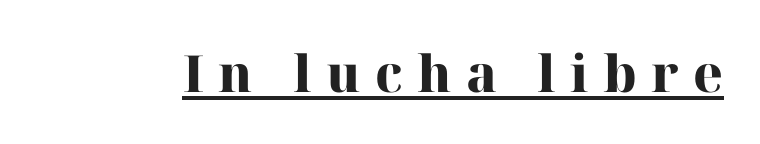
Q: Is the text bold? A: Yes.
Q: Is the text italic (slanted)? A: No, it is upright.
Q: Is the typeface a serif or a sans-serif typeface? A: Serif.
Q: Is the text underlined? A: Yes.
Q: Is the spacing between letters normal or unusually wide? A: Unusually wide.
Q: Width (condensed, normal, or wide)? A: Normal.
Q: Stroke contrast? A: High.
Q: x-height? A: Medium.
Q: Monospaced? A: No.
